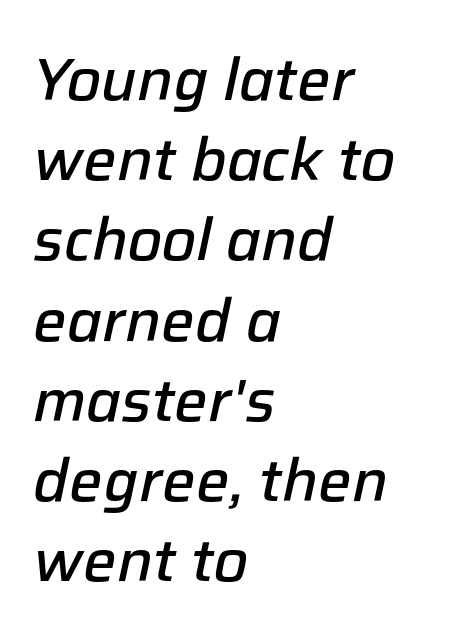
The image shows 59 px semibold type, italic (leaning right); set left-aligned, normal line spacing (1.36x), normal letter spacing, not underlined; low stroke contrast and a medium x-height.
